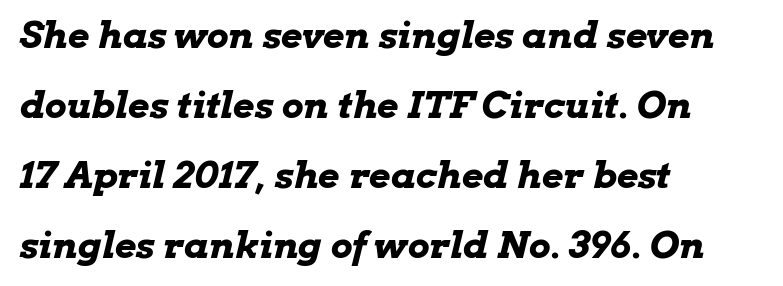
{"italic": "yes", "lean": "right", "slant_degrees": 13, "bold": "yes", "weight": "bold", "width": "wide", "stroke_contrast": "low", "x_height": "medium", "monospaced": "no", "underline": "no", "align": "left", "line_spacing_ratio": 1.89, "letter_spacing": "normal", "letter_spacing_em": 0.0, "glyph_px": 37}
